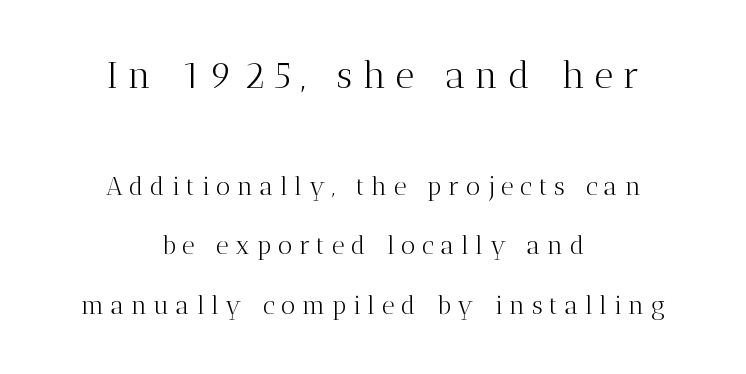
Q: Is the text bold? A: No.
Q: Is the text italic (slanted)? A: No, it is upright.
Q: Is the typeface a serif or a sans-serif typeface? A: Serif.
Q: Is the text underlined? A: No.
Q: How is the paragraph aligned? A: Centered.
Q: Is the spacing between letters normal or unusually wide? A: Unusually wide.
Q: Is the spacing between lines tight, normal or loose? A: Loose.
Q: Which block of text is set in a larger size, the first (top) or the second (bottom)? A: The first (top) one.
Q: Width (condensed, normal, or wide)? A: Normal.
Q: Stroke contrast? A: Medium.
Q: x-height? A: Medium.
Q: Monospaced? A: No.
